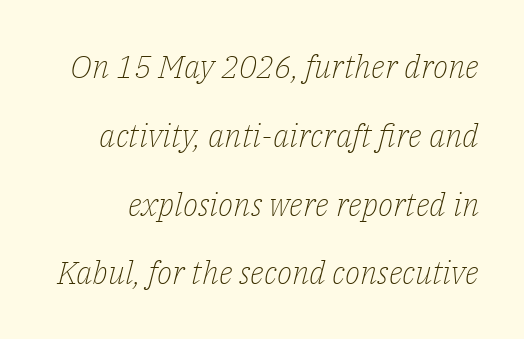
Each letter's strokes conclude with small projecting serifs. No extra ink here — the face is not bold. Honestly, there is no underline to notice here at all. The lines are spread far apart with generous leading. Short note: letters normally spaced. The letters advance in unequal steps, a hallmark of proportional type.
